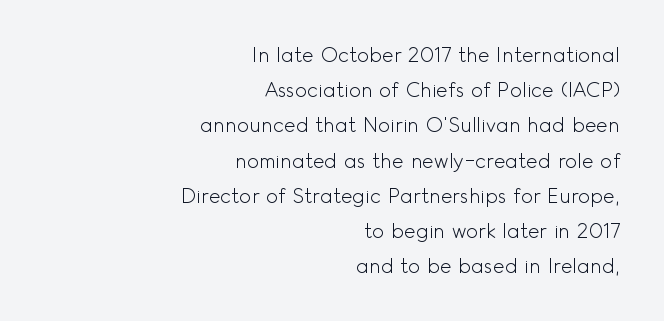
Q: Is the text bold? A: No.
Q: Is the text italic (slanted)? A: No, it is upright.
Q: Is the text underlined? A: No.
Q: How is the paragraph aligned? A: Right-aligned.
Q: Is the spacing between letters normal or unusually wide? A: Normal.
